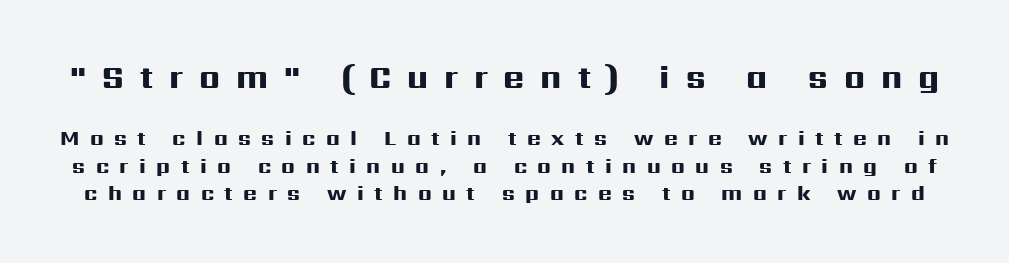
{"serif": "no", "italic": "no", "bold": "yes", "weight": "heavy", "width": "wide", "stroke_contrast": "high", "x_height": "medium", "monospaced": "no", "underline": "no", "line_spacing": "normal", "line_spacing_ratio": 1.32, "letter_spacing": "wide", "letter_spacing_em": 0.5, "larger_block": "first", "size_ratio": 1.52, "glyph_px": 32}
